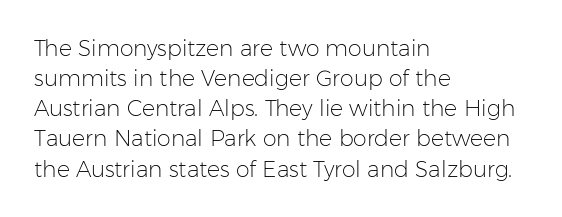
The image shows 22 px text type, upright; set left-aligned, normal line spacing (1.37x), normal letter spacing, not underlined.
